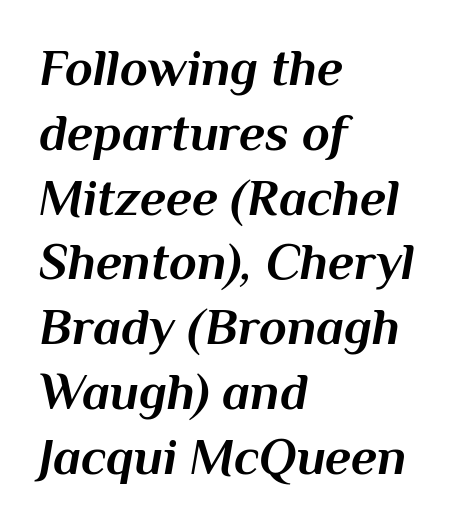
The image shows 51 px bold type, italic (leaning right); set left-aligned, normal line spacing (1.27x), normal letter spacing, not underlined; medium stroke contrast and a medium x-height.
